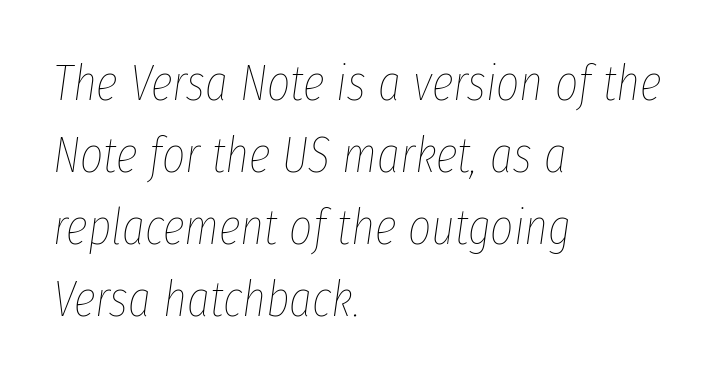
Each letter keeps its own natural width here, so spacing adapts to shape. Horizontally, the lines are justified to the leading edge only. The area under the type is left untouched. The cut favours lightness, reaching ordinary text weight at its darkest. Interline gaps are of average width in this sample.
